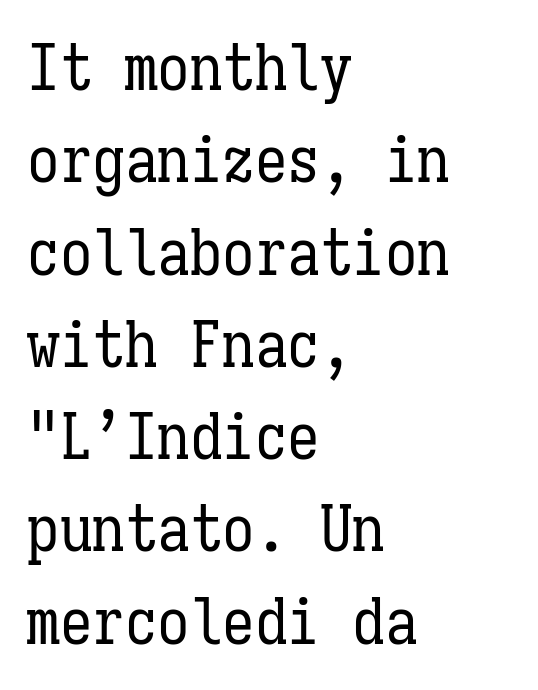
{"italic": "no", "bold": "no", "weight": "regular", "width": "condensed", "stroke_contrast": "low", "x_height": "medium", "monospaced": "yes", "underline": "no", "align": "left", "line_spacing": "normal", "line_spacing_ratio": 1.42, "letter_spacing": "normal", "letter_spacing_em": 0.0, "glyph_px": 65}
